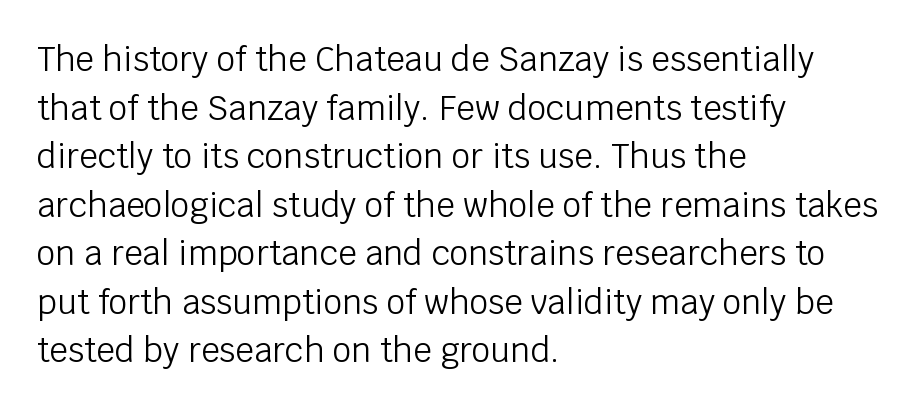
Q: Is the text bold? A: No.
Q: Is the text italic (slanted)? A: No, it is upright.
Q: Is the typeface a serif or a sans-serif typeface? A: Sans-serif.
Q: Is the text underlined? A: No.
Q: How is the paragraph aligned? A: Left-aligned.
Q: Is the spacing between letters normal or unusually wide? A: Normal.
Q: Is the spacing between lines tight, normal or loose? A: Normal.
Q: Width (condensed, normal, or wide)? A: Normal.
Q: Stroke contrast? A: Low.
Q: x-height? A: Large.
Q: Monospaced? A: No.
